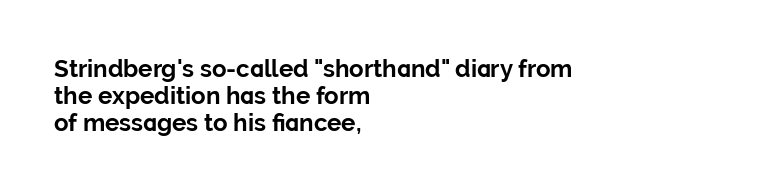
The image shows 24 px bold type, upright; set left-aligned, tight line spacing (1.12x), normal letter spacing, not underlined.
